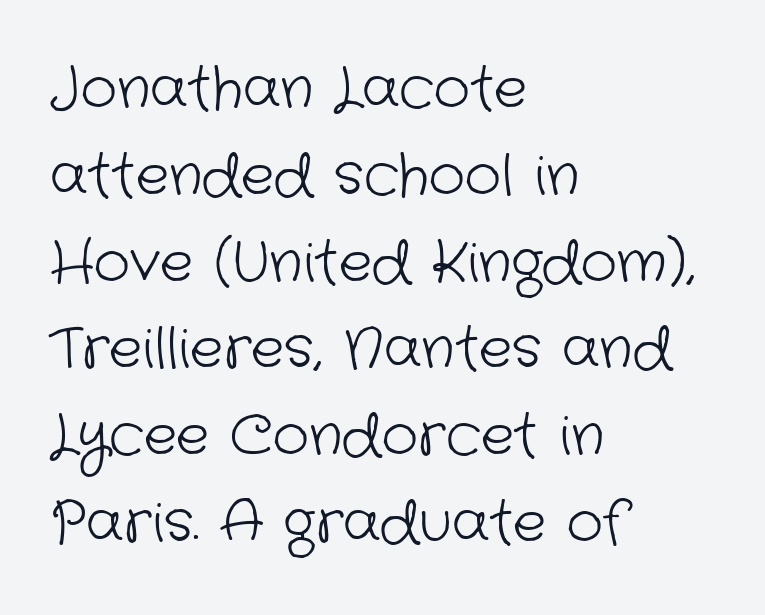
Q: Is the text bold? A: No.
Q: Is the typeface a serif or a sans-serif typeface? A: Sans-serif.
Q: Is the text underlined? A: No.
Q: How is the paragraph aligned? A: Left-aligned.
Q: Is the spacing between letters normal or unusually wide? A: Normal.
Q: Is the spacing between lines tight, normal or loose? A: Normal.
Q: Width (condensed, normal, or wide)? A: Normal.
Q: Stroke contrast? A: Low.
Q: x-height? A: Medium.
Q: Monospaced? A: No.
